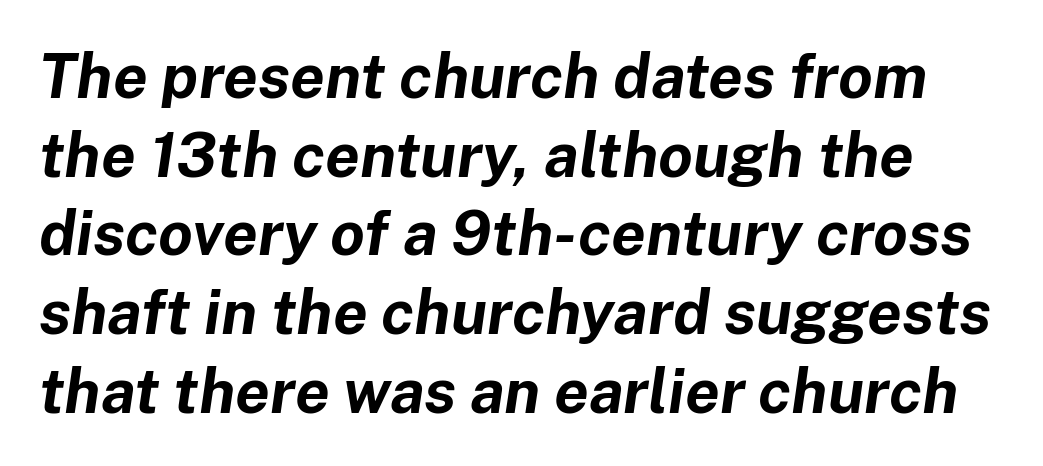
{"italic": "yes", "lean": "right", "slant_degrees": 8, "bold": "yes", "weight": "bold", "width": "normal", "stroke_contrast": "low", "x_height": "medium", "monospaced": "no", "underline": "no", "line_spacing": "normal", "line_spacing_ratio": 1.27, "letter_spacing": "normal", "letter_spacing_em": 0.0, "glyph_px": 62}
